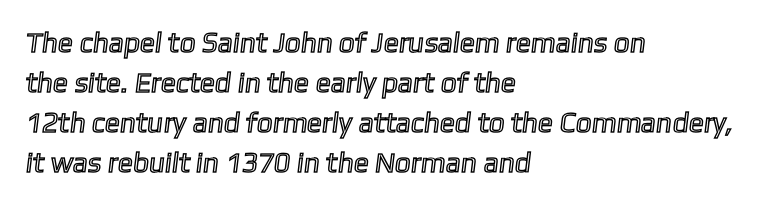
The image shows 28 px text type; set left-aligned, normal line spacing (1.43x), normal letter spacing, not underlined; a medium x-height.
